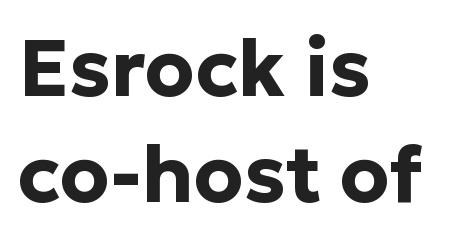
Q: Is the text bold? A: Yes.
Q: Is the text italic (slanted)? A: No, it is upright.
Q: Is the typeface a serif or a sans-serif typeface? A: Sans-serif.
Q: Is the text underlined? A: No.
Q: How is the paragraph aligned? A: Left-aligned.
Q: Is the spacing between letters normal or unusually wide? A: Normal.
Q: Is the spacing between lines tight, normal or loose? A: Normal.
Q: Width (condensed, normal, or wide)? A: Normal.
Q: Stroke contrast? A: Low.
Q: x-height? A: Medium.
Q: Monospaced? A: No.
